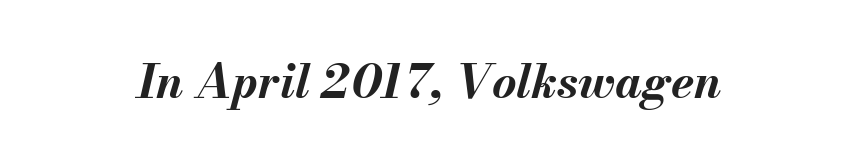
{"italic": "yes", "lean": "right", "slant_degrees": 13, "bold": "yes", "weight": "bold", "width": "normal", "stroke_contrast": "medium", "x_height": "small", "monospaced": "no", "underline": "no", "letter_spacing": "normal", "letter_spacing_em": 0.0, "glyph_px": 47}
